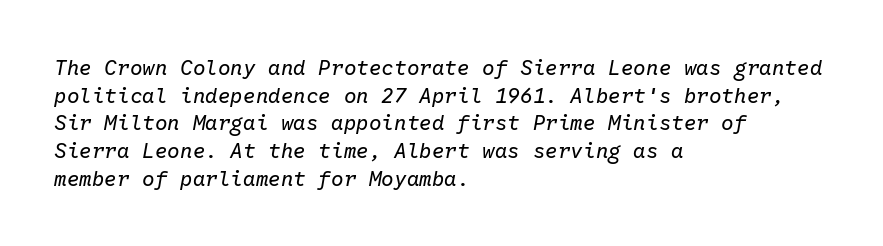
Q: Is the text bold? A: No.
Q: Is the text italic (slanted)? A: Yes, it leans right by about 10 degrees.
Q: Is the text underlined? A: No.
Q: How is the paragraph aligned? A: Left-aligned.
Q: Is the spacing between letters normal or unusually wide? A: Normal.
Q: Is the spacing between lines tight, normal or loose? A: Normal.
